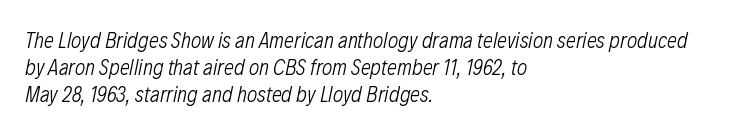
This rendering features lettering with no underline. Stroke mass is kept to a normal reading level or below. The ragged edge is on the right, which tells us the setting is flush left. The letters are slanted; this is an italic face. These lines keep a tight, regular rhythm from letter to letter.
